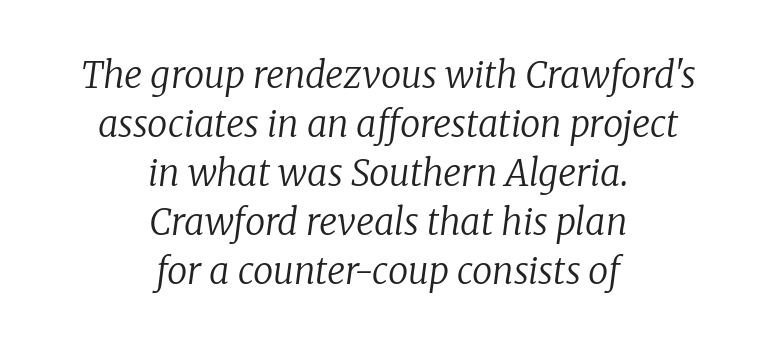
Look at the tracking — it's just the regular setting, nothing added. When letters slant like this, we call the style italic. Leading: standard. The passage shown is typed in a proportional face where columns would drift.
